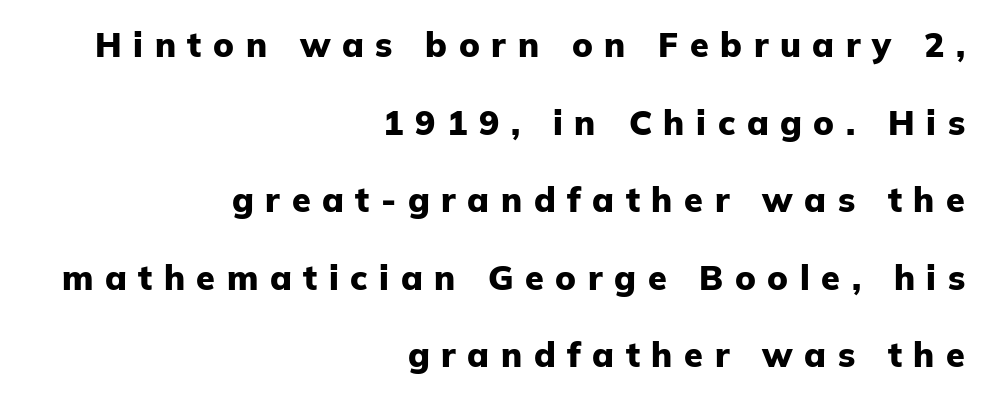
Q: Is the text bold? A: Yes.
Q: Is the text italic (slanted)? A: No, it is upright.
Q: Is the typeface a serif or a sans-serif typeface? A: Sans-serif.
Q: Is the text underlined? A: No.
Q: How is the paragraph aligned? A: Right-aligned.
Q: Is the spacing between letters normal or unusually wide? A: Unusually wide.
Q: Is the spacing between lines tight, normal or loose? A: Loose.
Q: Width (condensed, normal, or wide)? A: Normal.
Q: Stroke contrast? A: Low.
Q: x-height? A: Medium.
Q: Monospaced? A: No.
